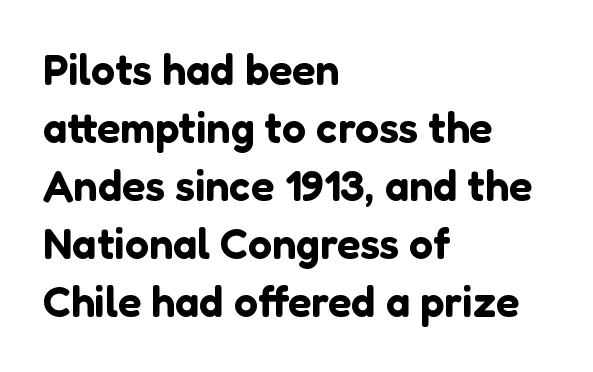
If you drew a line through each stem, it would be perfectly vertical. Spacing verdict: proportional, widths tailored to each character. Descenders hang freely into open space. The lines sit at an ordinary, default distance from one another. Between one letter and the next there's only the usual sliver of space.
